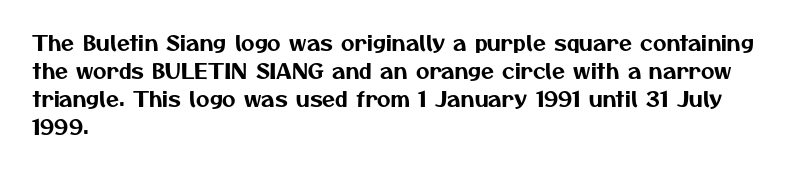
Q: Is the text underlined? A: No.
Q: How is the paragraph aligned? A: Left-aligned.
Q: Is the spacing between letters normal or unusually wide? A: Normal.
Q: Is the spacing between lines tight, normal or loose? A: Normal.
